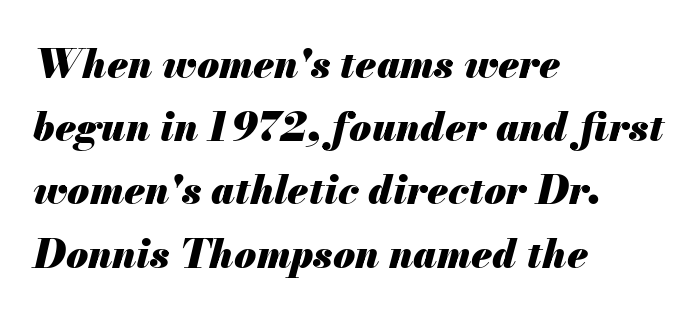
The lettering tilts uniformly, giving the passage an italic look. These lines carry a lot of weight — the face is fully bold. A typesetter would call this proportional, since set widths differ per character. This sample uses plain, unmodified letter spacing. Caption: multi-line text, flush left, ragged right. The vertical gap from one line to the next is medium.
